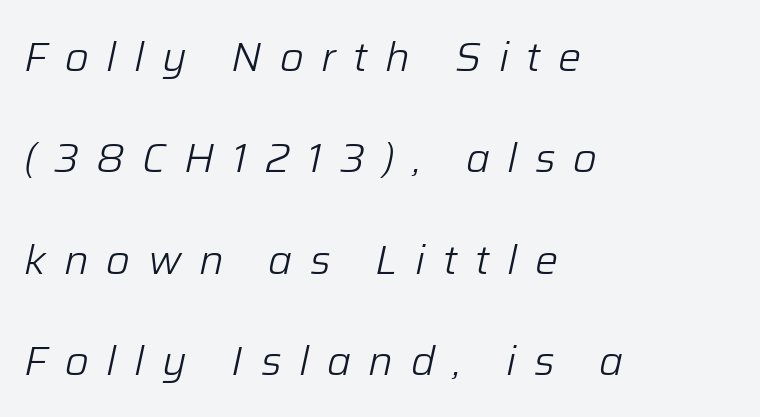
{"italic": "yes", "lean": "right", "slant_degrees": 12, "bold": "no", "weight": "light", "width": "normal", "stroke_contrast": "low", "x_height": "medium", "monospaced": "no", "underline": "no", "align": "left", "line_spacing": "loose", "line_spacing_ratio": 2.47, "letter_spacing": "wide", "letter_spacing_em": 0.43, "glyph_px": 41}
